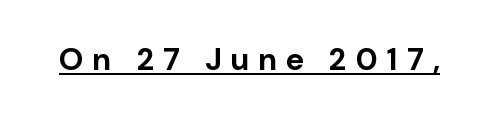
These characters rest on top of a visible drawn line. Looks like regular typesetting: each glyph gets only the width it needs. Nope, not italic — everything's standing straight. Stroke terminals: plain, sans-serif.
